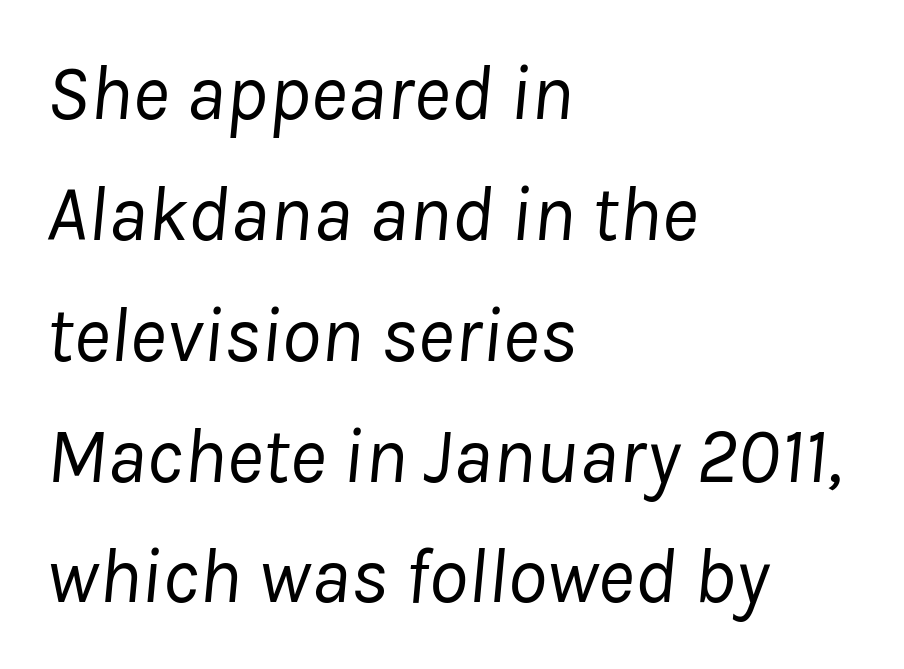
Q: Is the text bold? A: No.
Q: Is the text italic (slanted)? A: Yes, it leans right by about 8 degrees.
Q: Is the text underlined? A: No.
Q: How is the paragraph aligned? A: Left-aligned.
Q: Is the spacing between letters normal or unusually wide? A: Normal.
Q: Is the spacing between lines tight, normal or loose? A: Normal.
Q: Width (condensed, normal, or wide)? A: Normal.
Q: Stroke contrast? A: Low.
Q: x-height? A: Medium.
Q: Monospaced? A: No.
